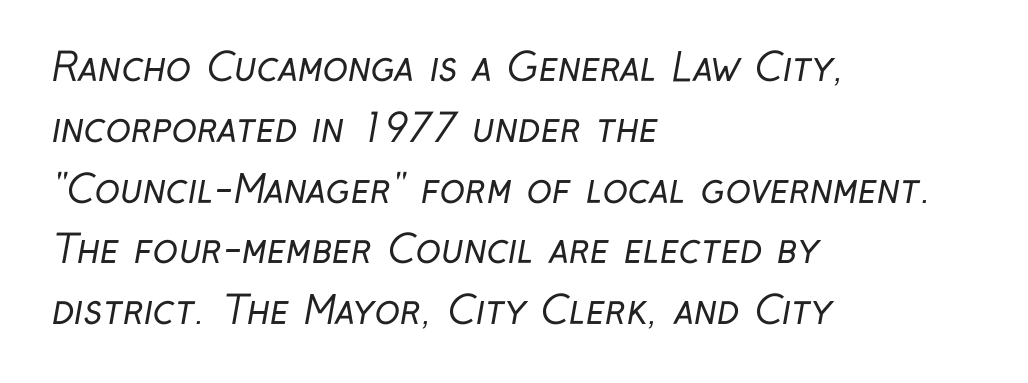
Nothing sits at the stroke ends, so this counts as sans-serif. Observe the ordinary spacing: letters are neighbours, not strangers. Which margin do the lines hug? The left one — the right edge is uneven. Rows of type keep a routine distance in the vertical direction. The strokes carry an ordinary text weight at most. Words float on clear page, feet unadorned.
